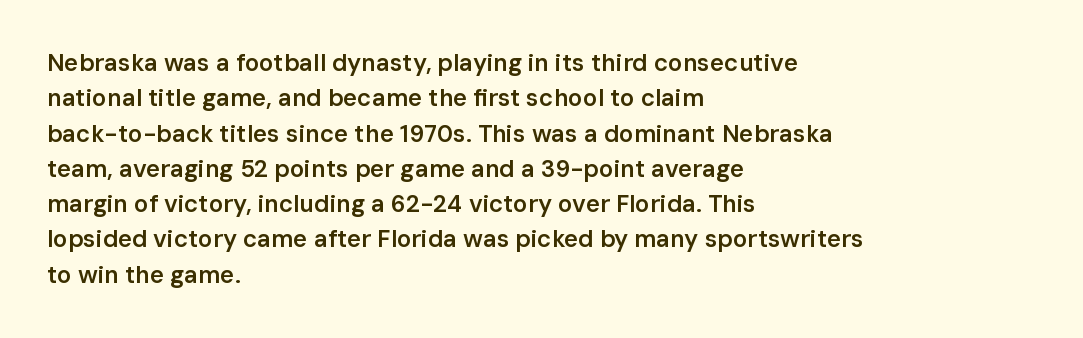
A fair bit of extra ink — the face is semibold, not bold. A roman cut, with each character standing at attention. The ragged edge is on the right, which tells us the setting is flush left. Leading: standard. The area under the type is left untouched.
